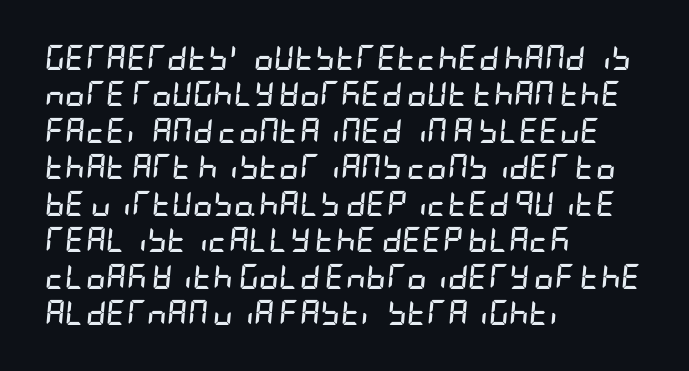
The image shows 25 px bold type, italic (leaning right); set left-aligned, normal line spacing (1.46x), normal letter spacing, not underlined.
